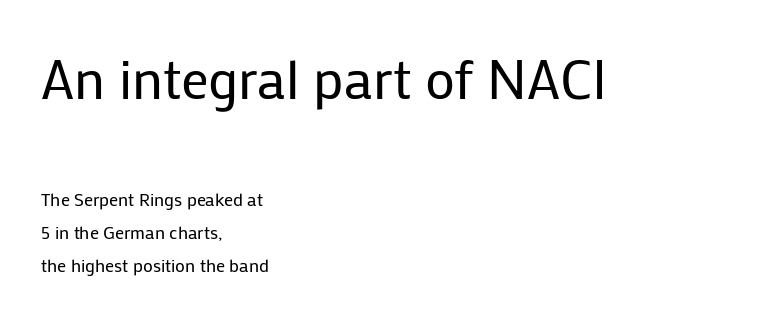
{"serif": "no", "italic": "no", "bold": "no", "weight": "regular", "width": "normal", "stroke_contrast": "low", "x_height": "medium", "monospaced": "no", "underline": "no", "align": "left", "line_spacing_ratio": 1.85, "letter_spacing": "normal", "letter_spacing_em": 0.0, "larger_block": "first", "size_ratio": 3.06, "glyph_px": 55}
